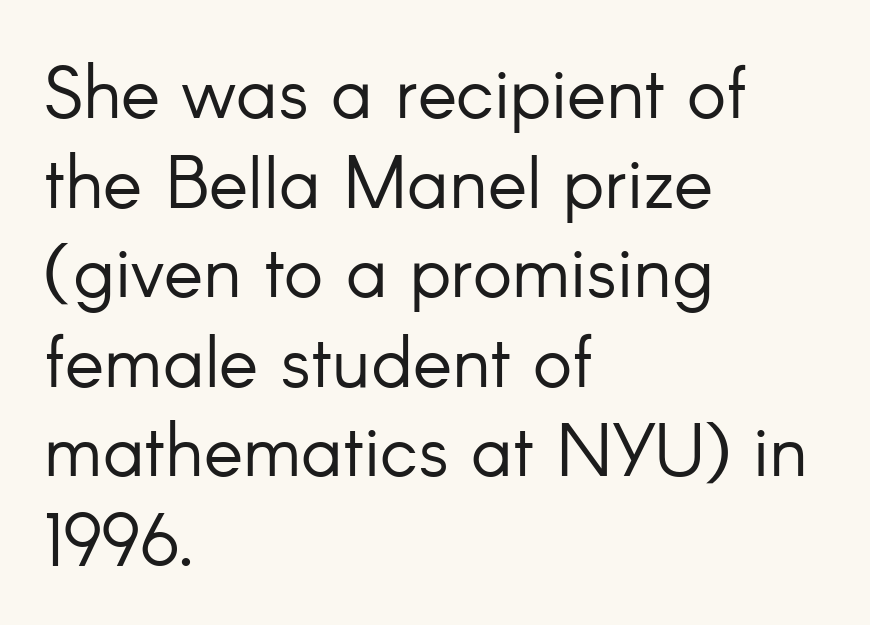
The text block is weighted toward the left margin, trailing off unevenly rightward. Think of a printed novel: that variable character pitch is what you see here. No letter is thick-stroked: the sample isn't bold. A clean baseline with only descenders dipping below it. Grotesque or geometric, the face here clearly has no serifs. A typesetter would mark this as roman, not italic.
